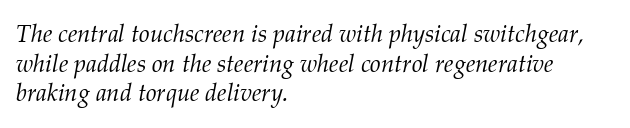
The image shows 24 px text type, italic (leaning right); set left-aligned, line spacing 1.23x, normal letter spacing, not underlined.
